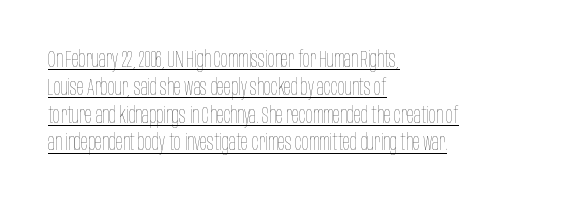
Q: Is the text bold? A: No.
Q: Is the text italic (slanted)? A: No, it is upright.
Q: Is the text underlined? A: Yes.
Q: How is the paragraph aligned? A: Left-aligned.
Q: Is the spacing between letters normal or unusually wide? A: Normal.
